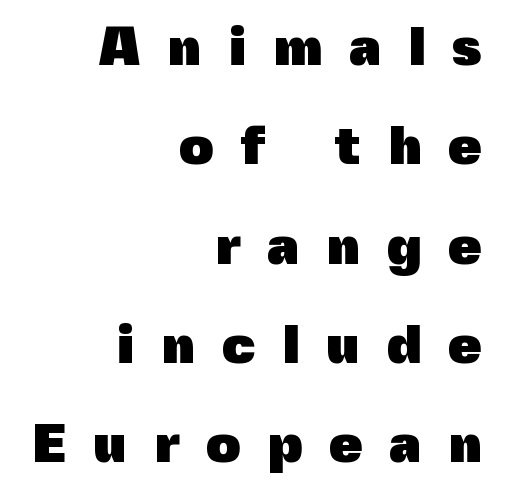
{"serif": "no", "italic": "no", "bold": "yes", "weight": "heavy", "width": "normal", "x_height": "medium", "monospaced": "no", "underline": "no", "align": "right", "line_spacing_ratio": 1.84, "letter_spacing": "wide", "letter_spacing_em": 0.49, "glyph_px": 54}
